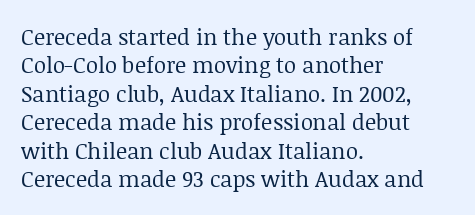
Q: Is the text bold? A: No.
Q: Is the text italic (slanted)? A: No, it is upright.
Q: Is the text underlined? A: No.
Q: How is the paragraph aligned? A: Left-aligned.
Q: Is the spacing between letters normal or unusually wide? A: Normal.
Q: Is the spacing between lines tight, normal or loose? A: Normal.
